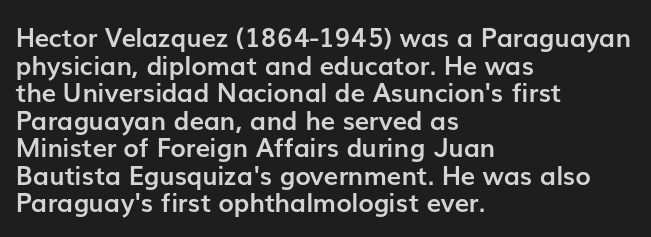
Leading is clearly below the norm, producing a dense column. Just letters on the line, the space beneath them empty. These words are printed bold, with thick strokes throughout. The lettering holds an erect, upright posture throughout. Here the glyphs are tracked normally, forming tight word shapes.
